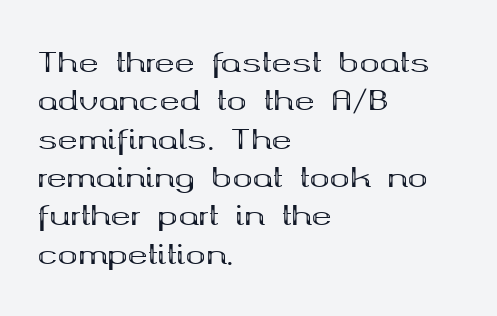
The image shows 27 px bold type, upright; set left-aligned, normal line spacing (1.42x), normal letter spacing, not underlined.
